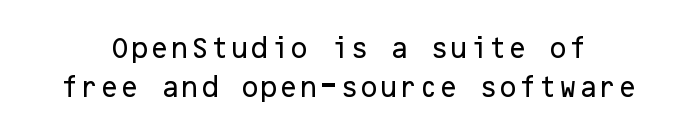
{"italic": "no", "underline": "no", "line_spacing": "normal", "line_spacing_ratio": 1.68, "letter_spacing": "normal", "letter_spacing_em": 0.0, "glyph_px": 23}
